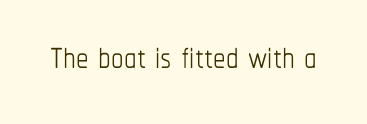
Q: Is the text bold? A: No.
Q: Is the text italic (slanted)? A: No, it is upright.
Q: Is the text underlined? A: No.
Q: Is the spacing between letters normal or unusually wide? A: Normal.
Q: Width (condensed, normal, or wide)? A: Condensed.
Q: Stroke contrast? A: Low.
Q: x-height? A: Medium.
Q: Monospaced? A: No.
